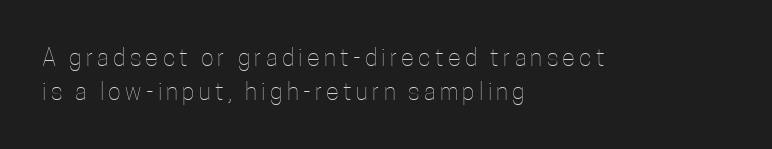
Q: Is the text bold? A: No.
Q: Is the text italic (slanted)? A: No, it is upright.
Q: Is the text underlined? A: No.
Q: How is the paragraph aligned? A: Left-aligned.
Q: Is the spacing between lines tight, normal or loose? A: Normal.
